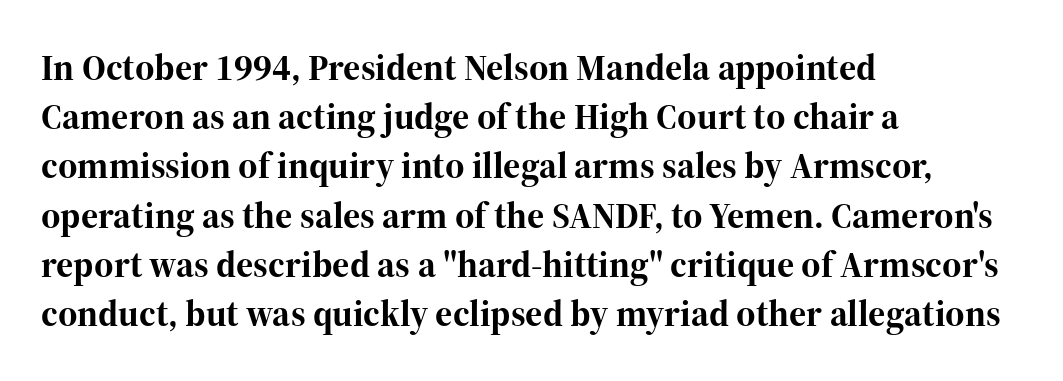
The image shows 37 px bold serif type, upright; set left-aligned, normal line spacing (1.33x), normal letter spacing, not underlined; high stroke contrast and a medium x-height.
